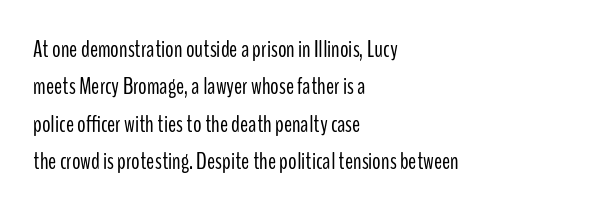
The image shows 24 px text type, upright; set left-aligned, normal line spacing (1.56x), normal letter spacing, not underlined.
